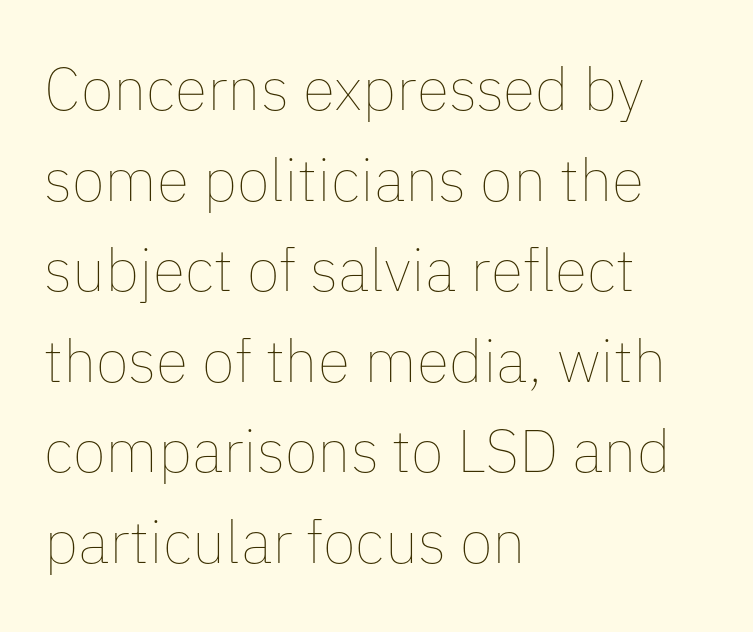
Spacing verdict: proportional, widths tailored to each character. One-word summary of the alignment: left. The letters sit at their default tracking, neither squeezed nor spread. Bold? No — there's no thickening of the strokes. No italicization has been applied; the sample stays upright.
